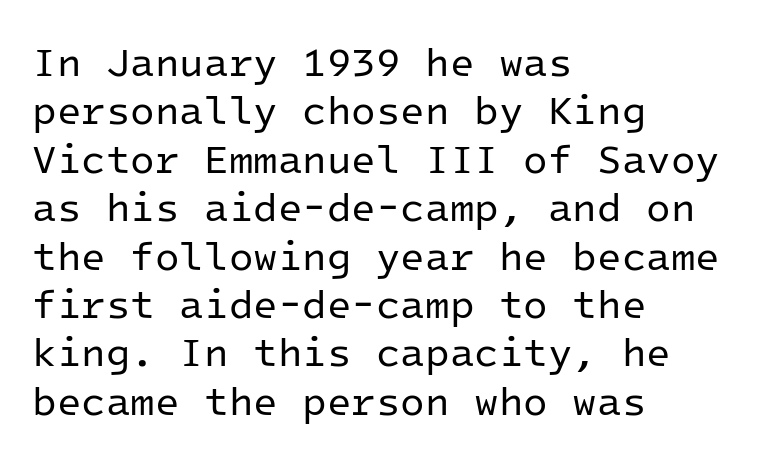
Q: Is the text bold? A: No.
Q: Is the text italic (slanted)? A: No, it is upright.
Q: Is the typeface a serif or a sans-serif typeface? A: Sans-serif.
Q: Is the text underlined? A: No.
Q: How is the paragraph aligned? A: Left-aligned.
Q: Is the spacing between letters normal or unusually wide? A: Normal.
Q: Width (condensed, normal, or wide)? A: Normal.
Q: Stroke contrast? A: Low.
Q: x-height? A: Medium.
Q: Monospaced? A: Yes.
